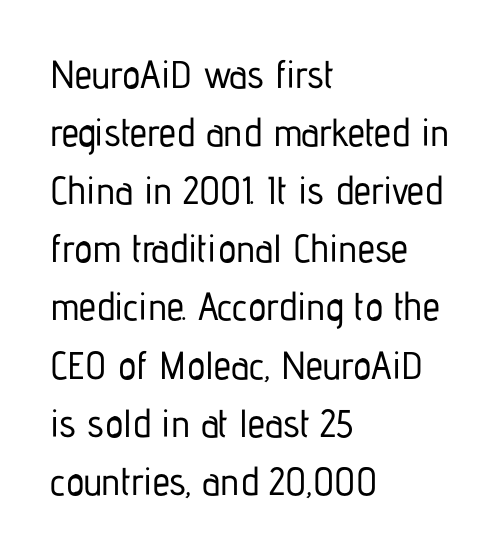
Honestly, there is no underline to notice here at all. Character widths vary here, with narrow letters taking less room than wide ones. The line-height multiplier appears to be the usual default. Examine the stroke ends and you'll find no serifs. Rendered with straight, roman letterforms. The gaps between neighbouring characters are ordinary and unremarkable.
